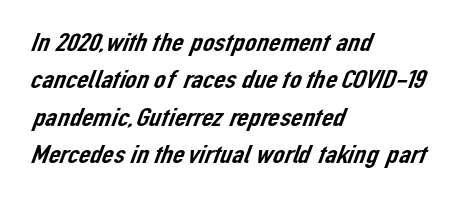
Q: Is the text underlined? A: No.
Q: How is the paragraph aligned? A: Left-aligned.
Q: Is the spacing between letters normal or unusually wide? A: Normal.
Q: Is the spacing between lines tight, normal or loose? A: Normal.
